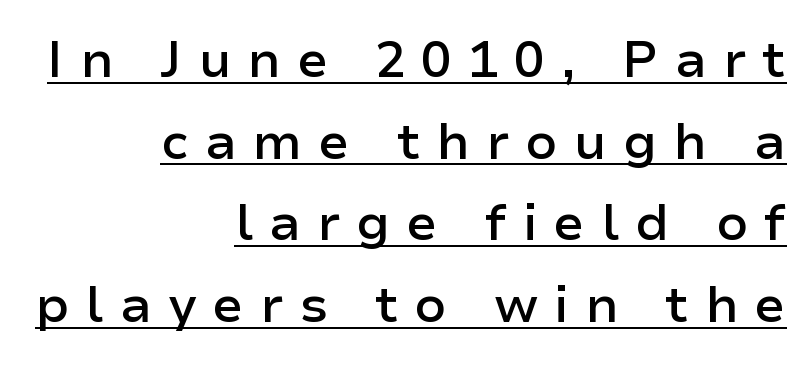
Q: Is the text bold? A: Semi-bold.
Q: Is the text italic (slanted)? A: No, it is upright.
Q: Is the typeface a serif or a sans-serif typeface? A: Sans-serif.
Q: Is the text underlined? A: Yes.
Q: How is the paragraph aligned? A: Right-aligned.
Q: Is the spacing between letters normal or unusually wide? A: Unusually wide.
Q: Is the spacing between lines tight, normal or loose? A: Normal.
Q: Width (condensed, normal, or wide)? A: Normal.
Q: Stroke contrast? A: Low.
Q: x-height? A: Medium.
Q: Monospaced? A: No.
